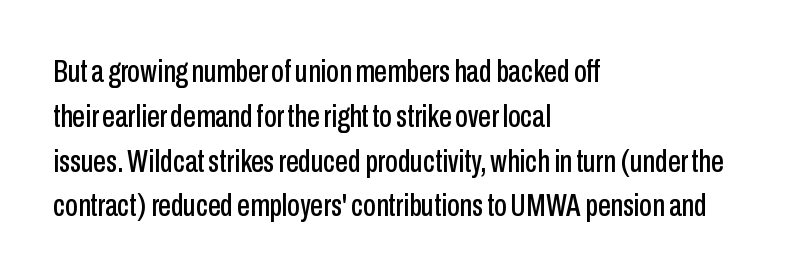
The image shows 32 px condensed sans-serif type, upright; set left-aligned, normal line spacing (1.4x), normal letter spacing, not underlined; low stroke contrast and a medium x-height.
